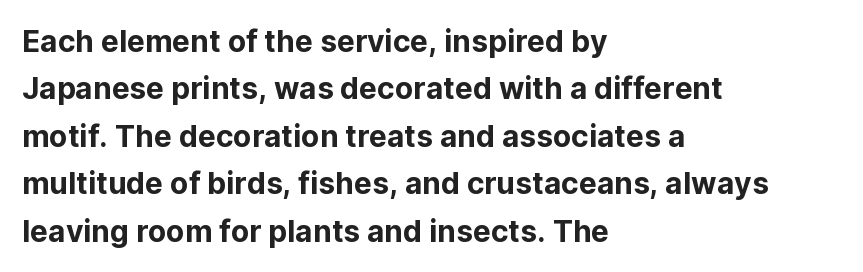
The image shows 30 px sans-serif type, upright; set left-aligned, normal line spacing (1.58x), normal letter spacing, not underlined; low stroke contrast and a medium x-height.
